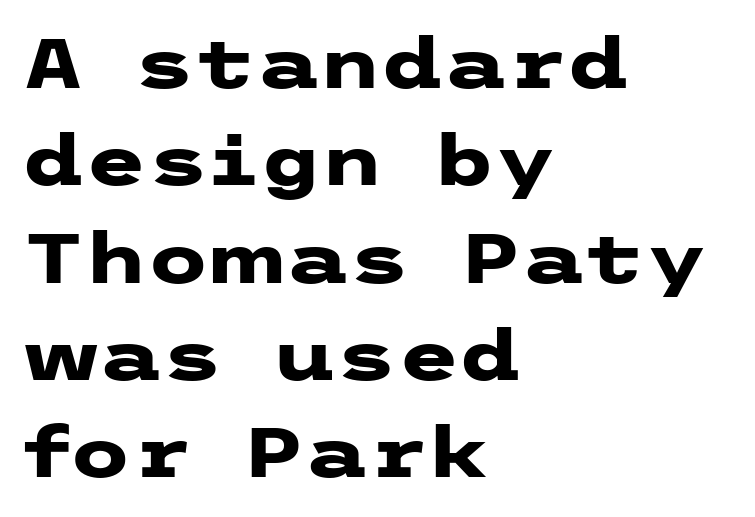
The space directly below the letters is spotless. Weight check: bold — yes, fully. The font's upright variant was chosen for this text. One glance says typical: line gaps are just what's usual. In terms of letterform style, serifs are entirely absent. These lines are set flush left with a ragged right edge.
